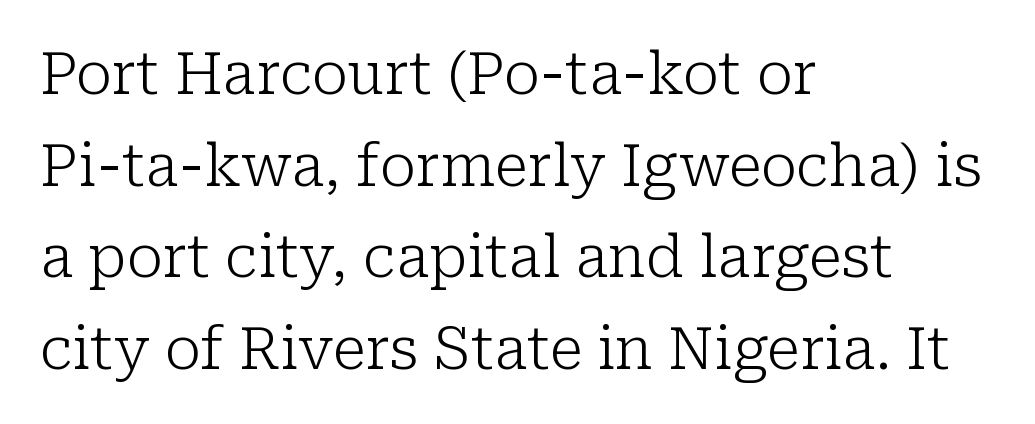
Stems and bowls with no extra thickness — not bold. In terms of leading, this rendering sits right in the middle. If you drew a line through each stem, it would be perfectly vertical. Regarding serifs, this sample has them.
